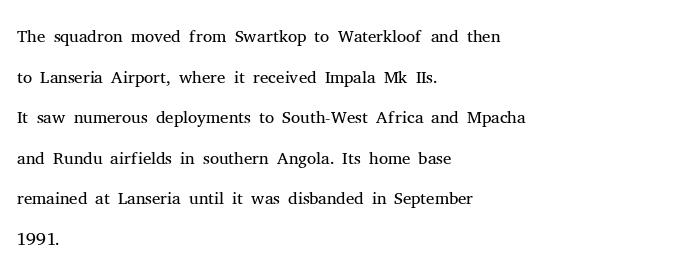
The zone under the glyphs is completely vacant. Letters have the restrained weight of plain body copy at most. Line beginnings align vertically; line endings do not. The gaps between neighbouring characters are ordinary and unremarkable.
